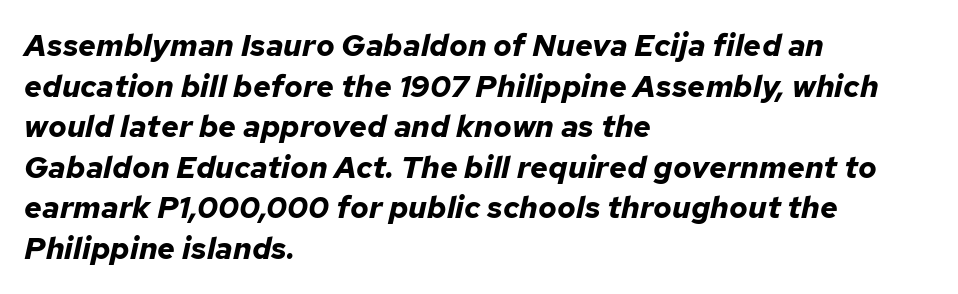
Q: Is the text bold? A: Yes.
Q: Is the text italic (slanted)? A: Yes, it leans right by about 12 degrees.
Q: Is the text underlined? A: No.
Q: How is the paragraph aligned? A: Left-aligned.
Q: Is the spacing between letters normal or unusually wide? A: Normal.
Q: Is the spacing between lines tight, normal or loose? A: Normal.
Q: Width (condensed, normal, or wide)? A: Normal.
Q: Stroke contrast? A: Low.
Q: x-height? A: Medium.
Q: Monospaced? A: No.
